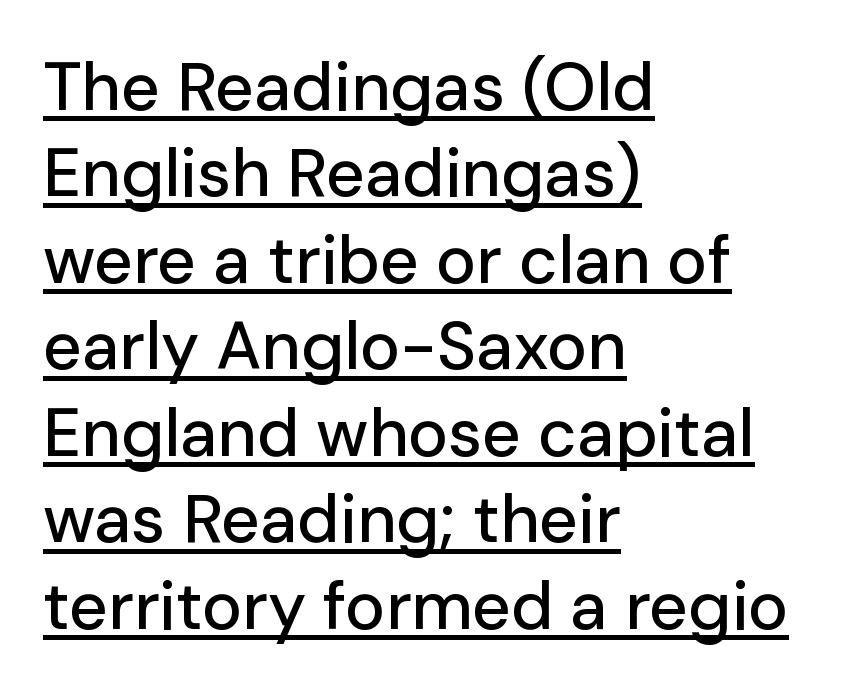
{"serif": "no", "italic": "no", "width": "normal", "stroke_contrast": "low", "x_height": "medium", "monospaced": "no", "underline": "yes", "align": "left", "line_spacing": "normal", "line_spacing_ratio": 1.29, "letter_spacing": "normal", "letter_spacing_em": 0.0, "glyph_px": 67}
